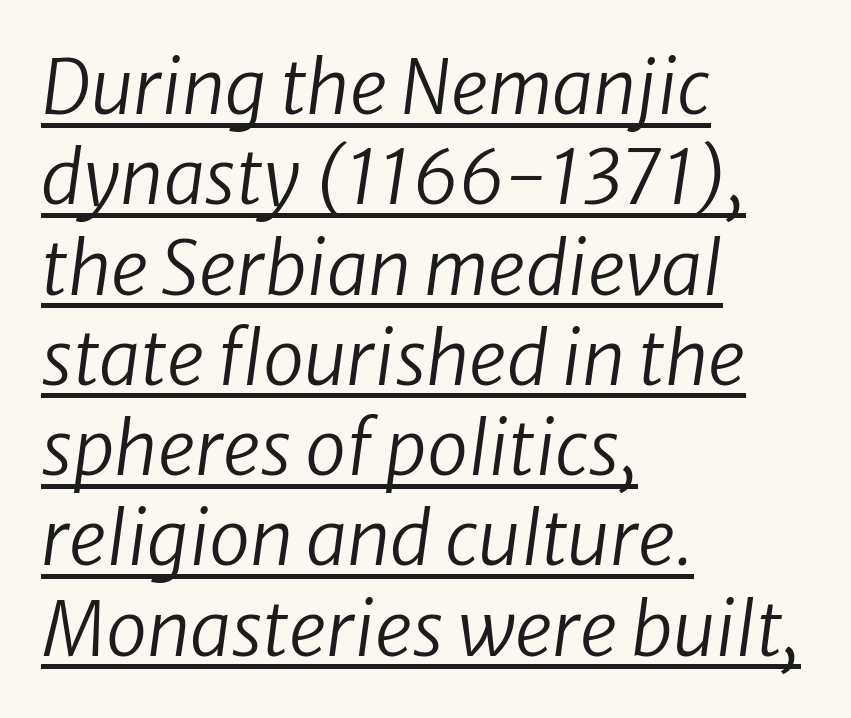
The image shows 74 px regular-weight type, italic (leaning right); set left-aligned, line spacing 1.22x, normal letter spacing, underlined; low stroke contrast and a medium x-height.
